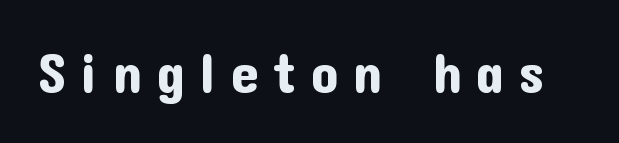
Q: Is the text italic (slanted)? A: No, it is upright.
Q: Is the typeface a serif or a sans-serif typeface? A: Sans-serif.
Q: Is the text underlined? A: No.
Q: Is the spacing between letters normal or unusually wide? A: Unusually wide.
Q: Width (condensed, normal, or wide)? A: Normal.
Q: Stroke contrast? A: Low.
Q: x-height? A: Medium.
Q: Monospaced? A: No.
